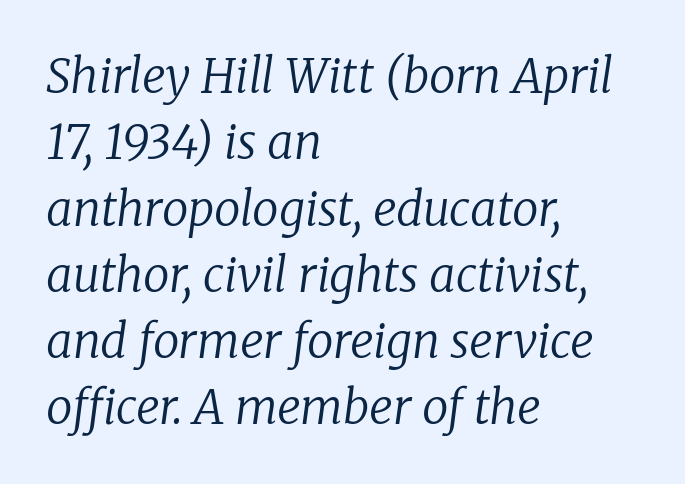
{"serif": "yes", "italic": "yes", "lean": "right", "slant_degrees": 8, "bold": "no", "weight": "regular", "width": "normal", "stroke_contrast": "low", "x_height": "medium", "monospaced": "no", "underline": "no", "align": "left", "line_spacing": "normal", "line_spacing_ratio": 1.41, "letter_spacing": "normal", "letter_spacing_em": 0.0, "glyph_px": 47}
